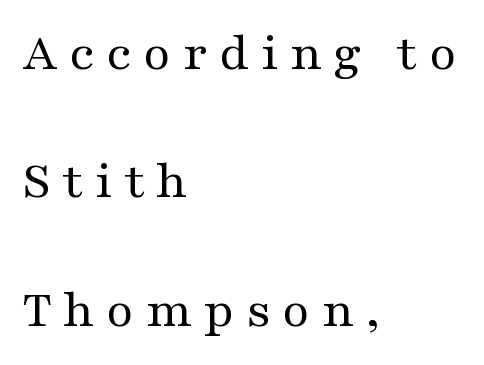
Q: Is the text bold? A: No.
Q: Is the text italic (slanted)? A: No, it is upright.
Q: Is the typeface a serif or a sans-serif typeface? A: Serif.
Q: Is the text underlined? A: No.
Q: How is the paragraph aligned? A: Left-aligned.
Q: Is the spacing between letters normal or unusually wide? A: Unusually wide.
Q: Is the spacing between lines tight, normal or loose? A: Loose.
Q: Width (condensed, normal, or wide)? A: Wide.
Q: Stroke contrast? A: Medium.
Q: x-height? A: Medium.
Q: Monospaced? A: No.
